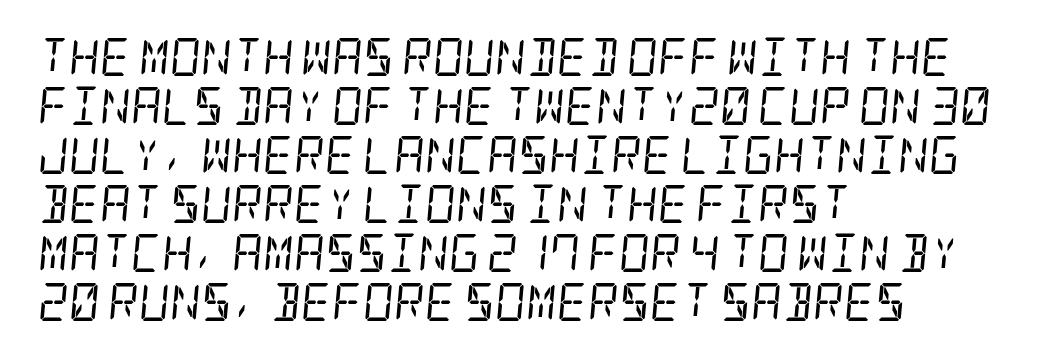
The image shows 38 px regular-weight, condensed serif type, italic (leaning right); set left-aligned, normal line spacing (1.29x), normal letter spacing, not underlined; low stroke contrast and a large x-height.
